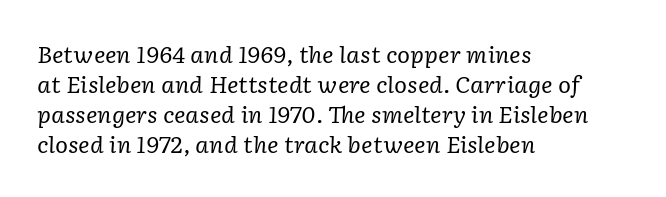
{"italic": "yes", "lean": "right", "slant_degrees": 2, "bold": "no", "underline": "no", "align": "left", "line_spacing": "normal", "line_spacing_ratio": 1.36, "letter_spacing": "normal", "letter_spacing_em": 0.0, "glyph_px": 22}
